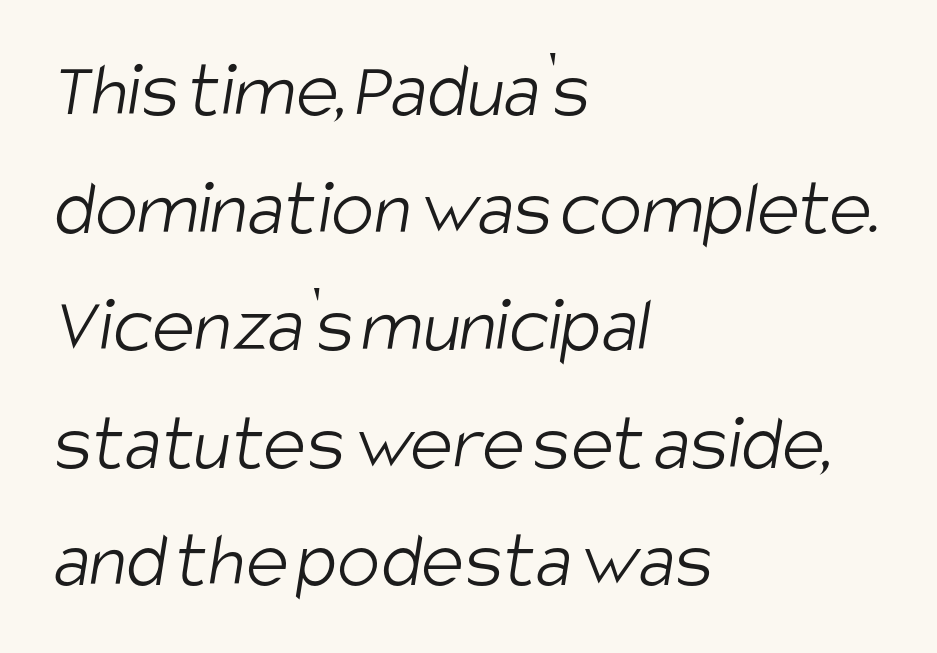
Q: Is the text bold? A: No.
Q: Is the typeface a serif or a sans-serif typeface? A: Sans-serif.
Q: Is the text underlined? A: No.
Q: How is the paragraph aligned? A: Left-aligned.
Q: Is the spacing between letters normal or unusually wide? A: Normal.
Q: Is the spacing between lines tight, normal or loose? A: Normal.
Q: Width (condensed, normal, or wide)? A: Condensed.
Q: Stroke contrast? A: Low.
Q: x-height? A: Large.
Q: Monospaced? A: No.
